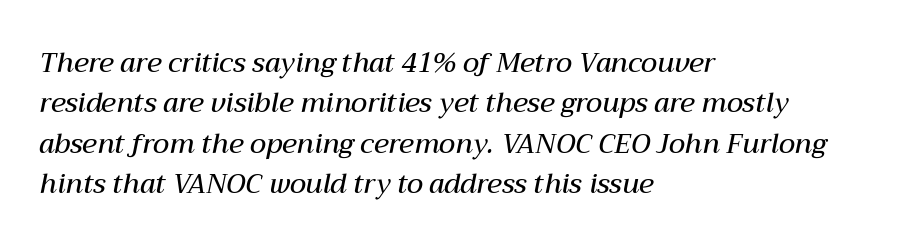
Q: Is the text bold? A: Semi-bold.
Q: Is the text italic (slanted)? A: Yes, it leans right by about 12 degrees.
Q: Is the text underlined? A: No.
Q: How is the paragraph aligned? A: Left-aligned.
Q: Is the spacing between letters normal or unusually wide? A: Normal.
Q: Is the spacing between lines tight, normal or loose? A: Normal.
